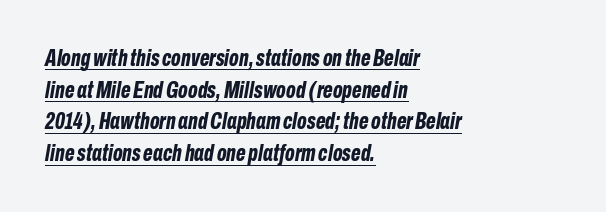
{"italic": "yes", "lean": "right", "slant_degrees": 10, "bold": "yes", "underline": "yes", "align": "left", "line_spacing": "normal", "line_spacing_ratio": 1.38, "letter_spacing": "normal", "letter_spacing_em": 0.0, "glyph_px": 23}
